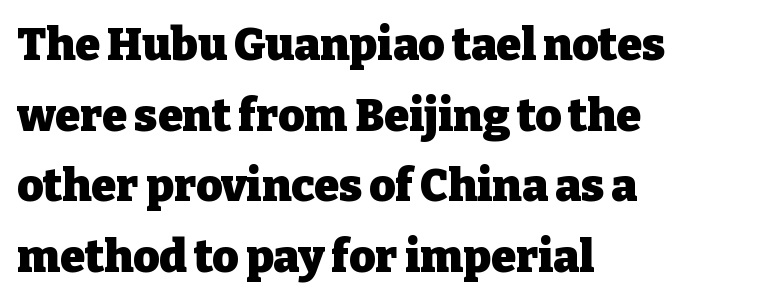
You could not count columns in this text — the font is proportionally spaced. In terms of posture, this sample is upright. In terms of letterform style, serifs are clearly present. The glyphs are unaccompanied by any horizontal stroke below them.
